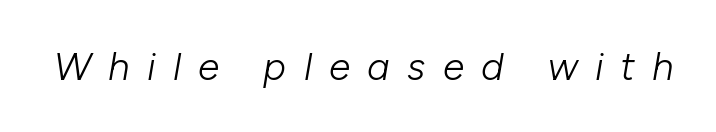
The image shows 39 px light type, italic (leaning right); set unusually wide letter spacing (+0.44 em), not underlined; low stroke contrast and a medium x-height.
